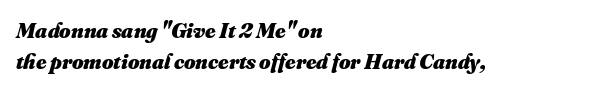
Students, this is bold: see how much ink each stroke carries. A typesetter would call this leading conventional body-copy spacing. A classic flush-left, rag-right setting is used for this passage. Does extra space separate the letters? No, they use regular spacing.
